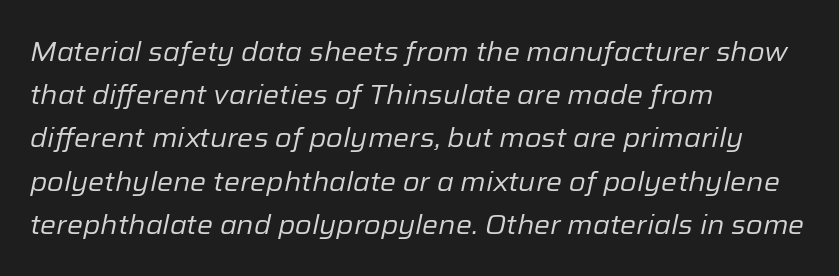
{"italic": "yes", "lean": "right", "slant_degrees": 12, "bold": "no", "underline": "no", "align": "left", "line_spacing": "normal", "line_spacing_ratio": 1.6, "letter_spacing": "normal", "letter_spacing_em": 0.0, "glyph_px": 27}
